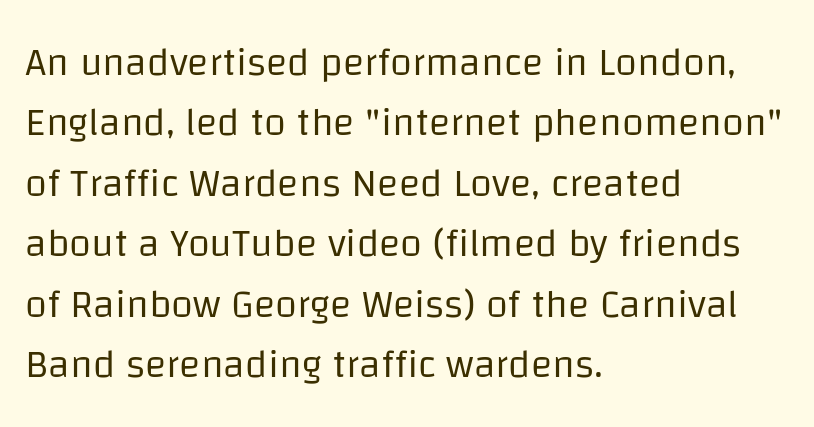
Q: Is the text bold? A: No.
Q: Is the text italic (slanted)? A: No, it is upright.
Q: Is the typeface a serif or a sans-serif typeface? A: Sans-serif.
Q: Is the text underlined? A: No.
Q: How is the paragraph aligned? A: Left-aligned.
Q: Is the spacing between letters normal or unusually wide? A: Normal.
Q: Is the spacing between lines tight, normal or loose? A: Normal.
Q: Width (condensed, normal, or wide)? A: Normal.
Q: Stroke contrast? A: Low.
Q: x-height? A: Large.
Q: Monospaced? A: No.
